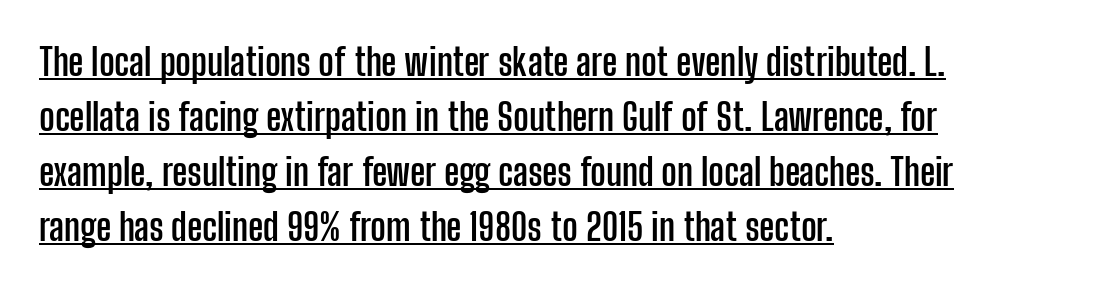
Q: Is the text bold? A: Yes.
Q: Is the text italic (slanted)? A: No, it is upright.
Q: Is the typeface a serif or a sans-serif typeface? A: Sans-serif.
Q: Is the text underlined? A: Yes.
Q: How is the paragraph aligned? A: Left-aligned.
Q: Is the spacing between letters normal or unusually wide? A: Normal.
Q: Is the spacing between lines tight, normal or loose? A: Normal.
Q: Width (condensed, normal, or wide)? A: Condensed.
Q: Stroke contrast? A: Low.
Q: x-height? A: Medium.
Q: Monospaced? A: No.
